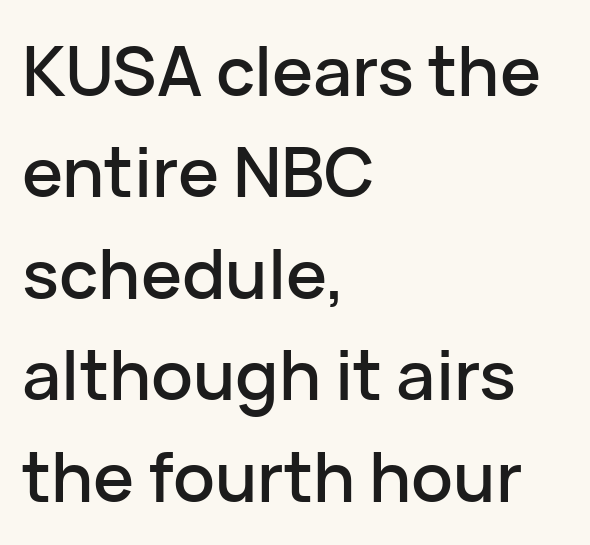
Q: Is the text italic (slanted)? A: No, it is upright.
Q: Is the typeface a serif or a sans-serif typeface? A: Sans-serif.
Q: Is the text underlined? A: No.
Q: How is the paragraph aligned? A: Left-aligned.
Q: Is the spacing between letters normal or unusually wide? A: Normal.
Q: Is the spacing between lines tight, normal or loose? A: Normal.
Q: Width (condensed, normal, or wide)? A: Normal.
Q: Stroke contrast? A: Low.
Q: x-height? A: Medium.
Q: Monospaced? A: No.
